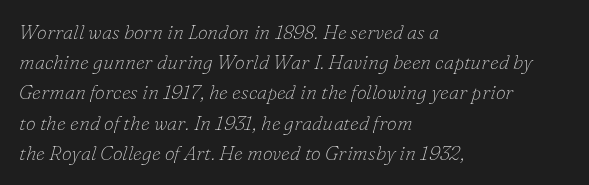
Q: Is the text bold? A: No.
Q: Is the text italic (slanted)? A: Yes, it leans right by about 16 degrees.
Q: Is the text underlined? A: No.
Q: How is the paragraph aligned? A: Left-aligned.
Q: Is the spacing between letters normal or unusually wide? A: Normal.
Q: Is the spacing between lines tight, normal or loose? A: Normal.
